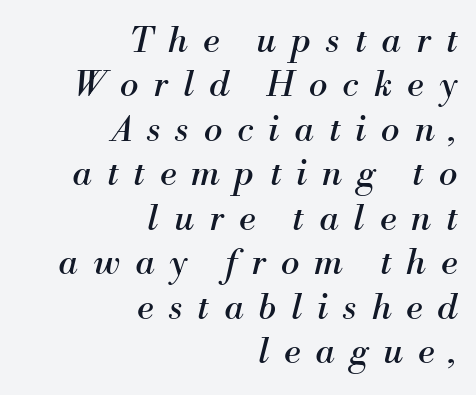
{"serif": "yes", "italic": "yes", "lean": "right", "slant_degrees": 13, "bold": "no", "weight": "regular", "width": "normal", "stroke_contrast": "medium", "x_height": "small", "monospaced": "no", "underline": "no", "align": "right", "line_spacing": "normal", "line_spacing_ratio": 1.27, "letter_spacing": "wide", "letter_spacing_em": 0.43, "glyph_px": 35}
